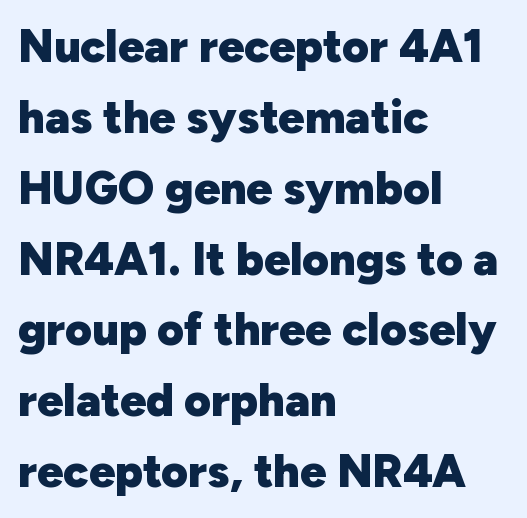
The image shows 46 px heavy sans-serif type, upright; set left-aligned, normal line spacing (1.54x), normal letter spacing, not underlined; low stroke contrast and a medium x-height.
